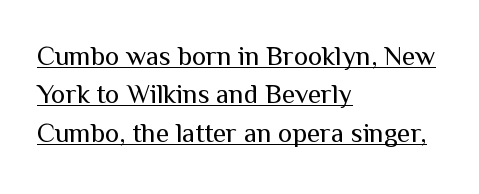
Reading down the column, the eye jumps a familiar distance to each next line. The lines in this sample share a left origin and differ only in where they stop. The font's upright variant was chosen for this text. Compared with undecorated copy, this sample adds a rule below the words. Nobody touched the tracking dial on this one.
